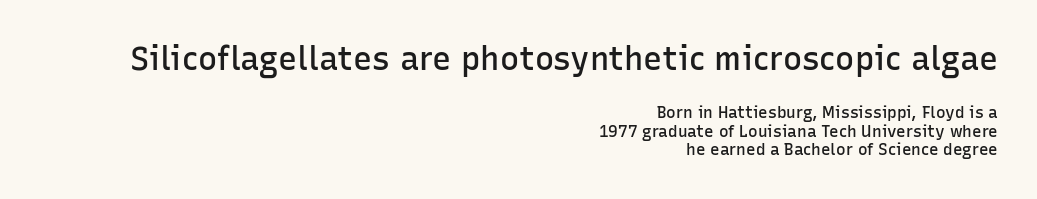
Inter-character spacing is left at the font's built-in metrics. Proportional: the letters do not fall into vertical columns. Italic? Not at all — the glyphs are vertical. I'd call this a sans setting — the letters go barefoot.
